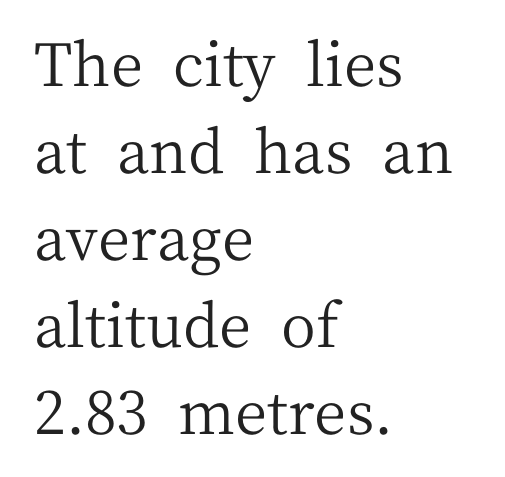
The image shows 60 px regular-weight serif type, upright; set left-aligned, normal line spacing (1.45x), normal letter spacing, not underlined; medium stroke contrast and a medium x-height.
